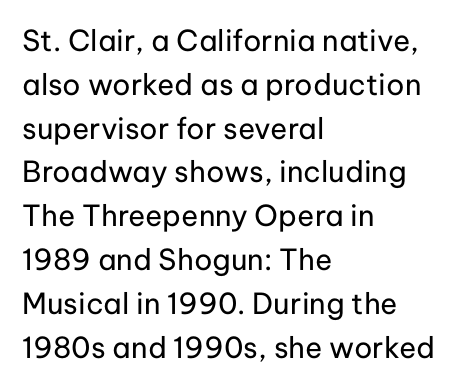
This is not heavy type; no bold has been used. A typesetter would call this proportional, since set widths differ per character. Compared with typical body copy, the letter spacing here is the same. The passage shown is not underscored anywhere.
